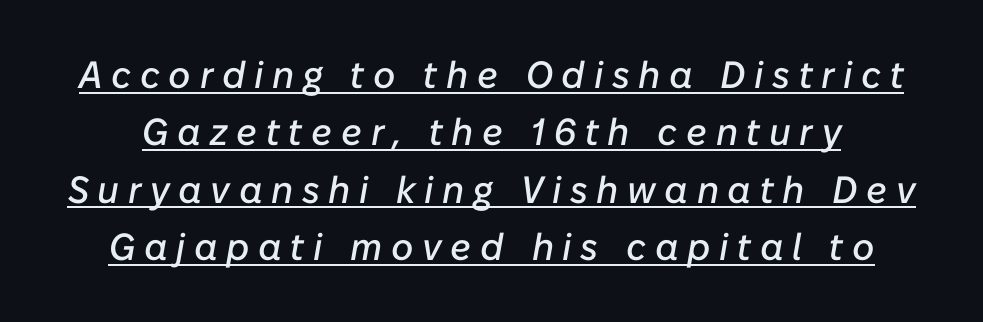
Short note: letters widely spaced. This block has exactly the height ordinary leading produces. Underline: present. Do the characters align in a grid? No, the font is proportional. Posture: slanted.
